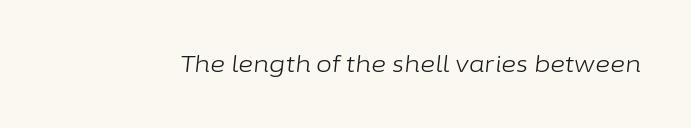
Q: Is the text bold? A: No.
Q: Is the text italic (slanted)? A: Yes, it leans right by about 6 degrees.
Q: Is the text underlined? A: No.
Q: Is the spacing between letters normal or unusually wide? A: Normal.
